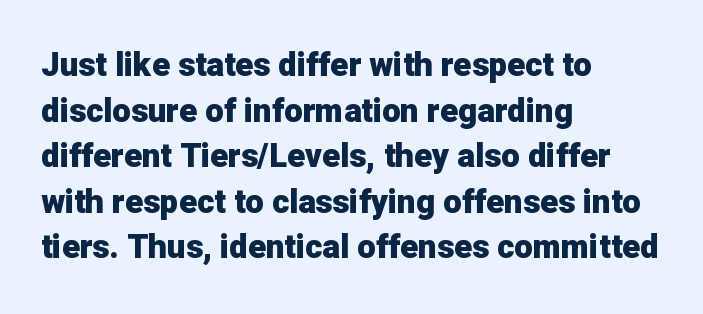
Compared with typical paragraphs, the rows here are spaced about the same. As a designer I'd log this as weight 700, bold. The face used here is rendered with its standard letterfit. Varying glyph widths throughout — classic text-font behaviour. A bare baseline throughout the passage. Unlike a traditional serif, this face leaves its strokes unadorned.
